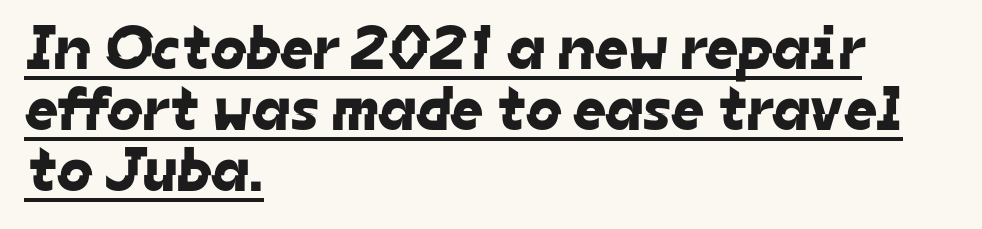
The image shows 63 px sans-serif type; set left-aligned, tight line spacing (0.97x), normal letter spacing, underlined; low stroke contrast and a medium x-height.
